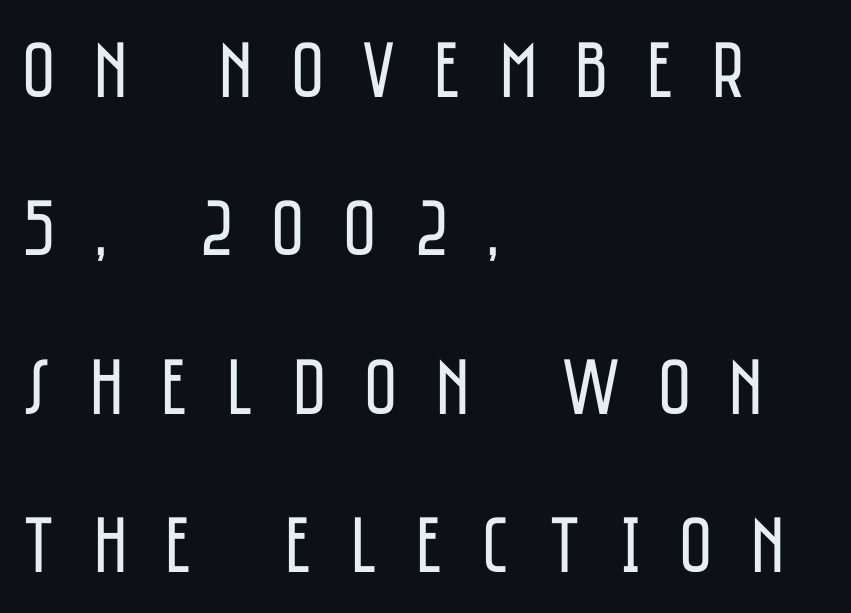
The image shows 80 px regular-weight, condensed sans-serif type, upright; set left-aligned, loose line spacing (1.98x), unusually wide letter spacing (+0.48 em), not underlined; low stroke contrast and a large x-height.
